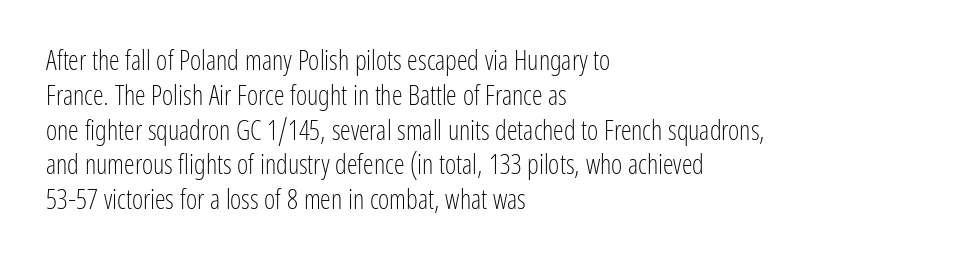
This sample keeps an unexceptional amount of space between lines. Characters remain perfectly vertical along every line. The gap between lines stays unmarked. Is this a heavy cut? Hardly; it is regular or lighter.
